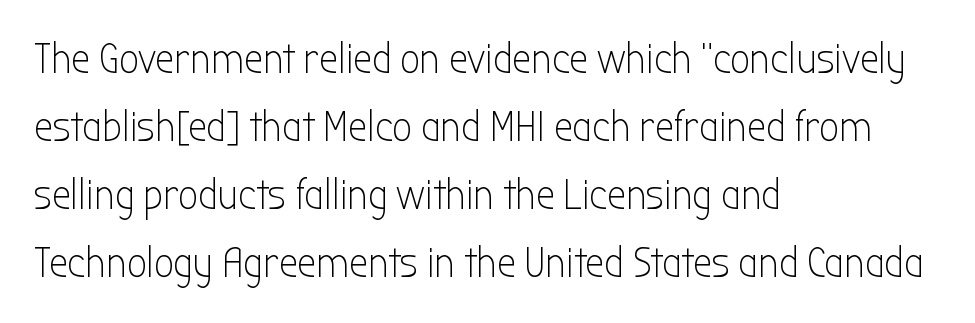
The image shows 43 px light, condensed sans-serif type, upright; set left-aligned, normal line spacing (1.58x), normal letter spacing, not underlined; low stroke contrast and a medium x-height.
